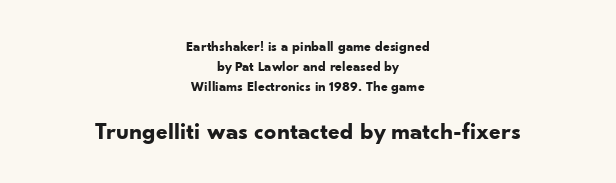
Q: Is the text bold? A: Yes.
Q: Is the text italic (slanted)? A: No, it is upright.
Q: Is the text underlined? A: No.
Q: How is the paragraph aligned? A: Centered.
Q: Is the spacing between letters normal or unusually wide? A: Normal.
Q: Is the spacing between lines tight, normal or loose? A: Normal.
Q: Which block of text is set in a larger size, the first (top) or the second (bottom)? A: The second (bottom) one.
